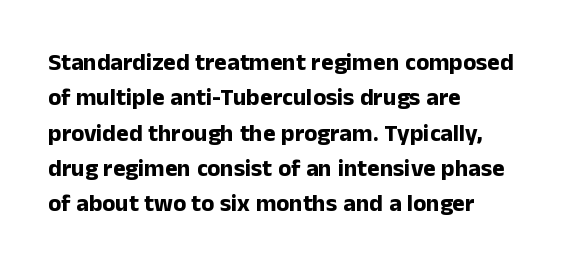
The baseline area is clear. Rendered with straight, roman letterforms. The face used here has the dense, thick strokes of a bold. One-word summary of the alignment: left.
